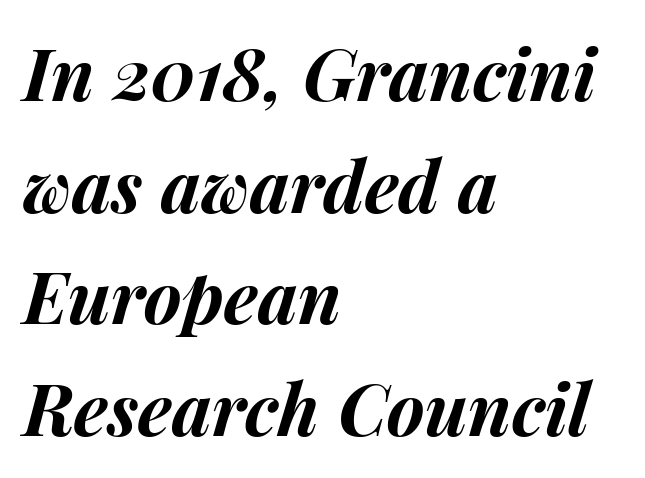
Q: Is the text bold? A: Yes.
Q: Is the text italic (slanted)? A: Yes, it leans right by about 15 degrees.
Q: Is the text underlined? A: No.
Q: How is the paragraph aligned? A: Left-aligned.
Q: Is the spacing between letters normal or unusually wide? A: Normal.
Q: Is the spacing between lines tight, normal or loose? A: Normal.
Q: Width (condensed, normal, or wide)? A: Normal.
Q: Stroke contrast? A: Medium.
Q: x-height? A: Medium.
Q: Monospaced? A: No.
